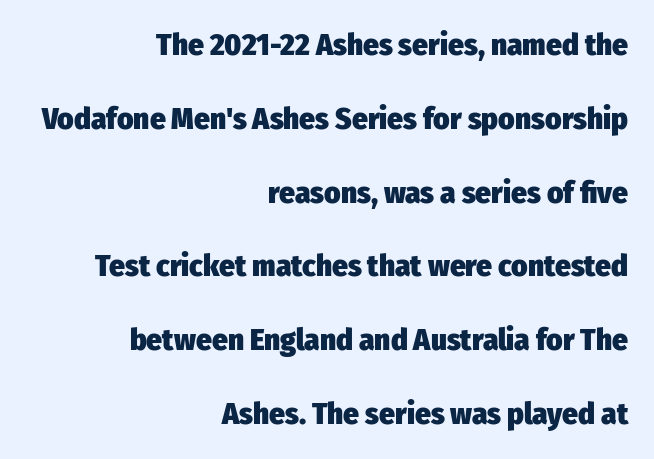
Q: Is the text bold? A: Yes.
Q: Is the text italic (slanted)? A: No, it is upright.
Q: Is the typeface a serif or a sans-serif typeface? A: Sans-serif.
Q: Is the text underlined? A: No.
Q: How is the paragraph aligned? A: Right-aligned.
Q: Is the spacing between letters normal or unusually wide? A: Normal.
Q: Is the spacing between lines tight, normal or loose? A: Loose.
Q: Width (condensed, normal, or wide)? A: Condensed.
Q: Stroke contrast? A: Low.
Q: x-height? A: Medium.
Q: Monospaced? A: No.
